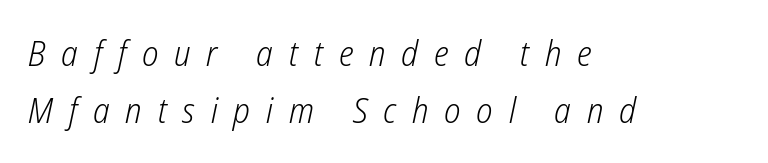
The image shows 35 px light, condensed type, italic (leaning right); set left-aligned, normal line spacing (1.63x), unusually wide letter spacing (+0.45 em), not underlined; low stroke contrast and a medium x-height.
